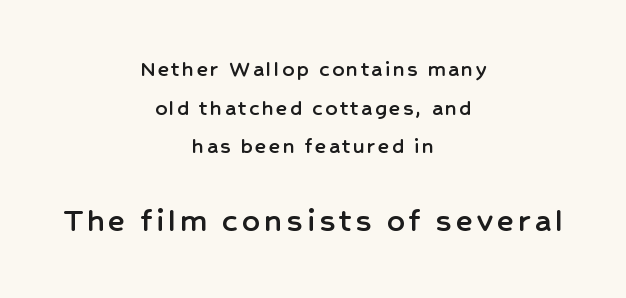
Q: Is the text italic (slanted)? A: No, it is upright.
Q: Is the typeface a serif or a sans-serif typeface? A: Sans-serif.
Q: Is the text underlined? A: No.
Q: How is the paragraph aligned? A: Centered.
Q: Is the spacing between lines tight, normal or loose? A: Normal.
Q: Which block of text is set in a larger size, the first (top) or the second (bottom)? A: The second (bottom) one.
Q: Width (condensed, normal, or wide)? A: Normal.
Q: Stroke contrast? A: Low.
Q: x-height? A: Medium.
Q: Monospaced? A: No.
